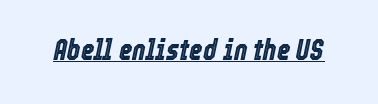
An italicized treatment has been applied to the whole sample. Beneath each row of characters lies a ruled line. This rendering leaves character spacing at its baseline value. This sample has the flowing, uneven cadence of proportional lettering.
